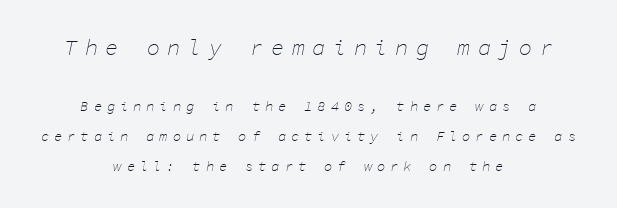
If you folded the block vertically in half, each line would mirror itself in length. An italicized treatment has been applied to the whole sample. Is the lower block the larger one? No — the upper block carries the bigger type. The passage shown is not underscored anywhere. The passage shown stacks its lines with a broad gap.
